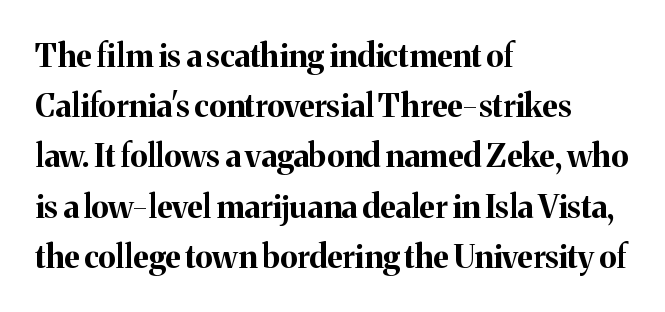
Q: Is the text bold? A: Yes.
Q: Is the text italic (slanted)? A: No, it is upright.
Q: Is the typeface a serif or a sans-serif typeface? A: Serif.
Q: Is the text underlined? A: No.
Q: How is the paragraph aligned? A: Left-aligned.
Q: Is the spacing between letters normal or unusually wide? A: Normal.
Q: Is the spacing between lines tight, normal or loose? A: Normal.
Q: Width (condensed, normal, or wide)? A: Normal.
Q: Stroke contrast? A: Medium.
Q: x-height? A: Medium.
Q: Monospaced? A: No.
